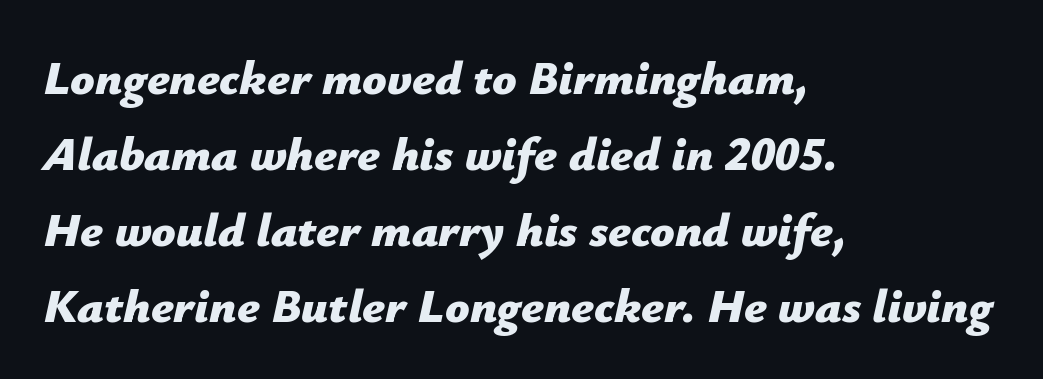
Q: Is the text bold? A: Yes.
Q: Is the text italic (slanted)? A: Yes, it leans right by about 12 degrees.
Q: Is the text underlined? A: No.
Q: How is the paragraph aligned? A: Left-aligned.
Q: Is the spacing between letters normal or unusually wide? A: Normal.
Q: Is the spacing between lines tight, normal or loose? A: Normal.
Q: Width (condensed, normal, or wide)? A: Normal.
Q: Stroke contrast? A: Low.
Q: x-height? A: Medium.
Q: Monospaced? A: No.
